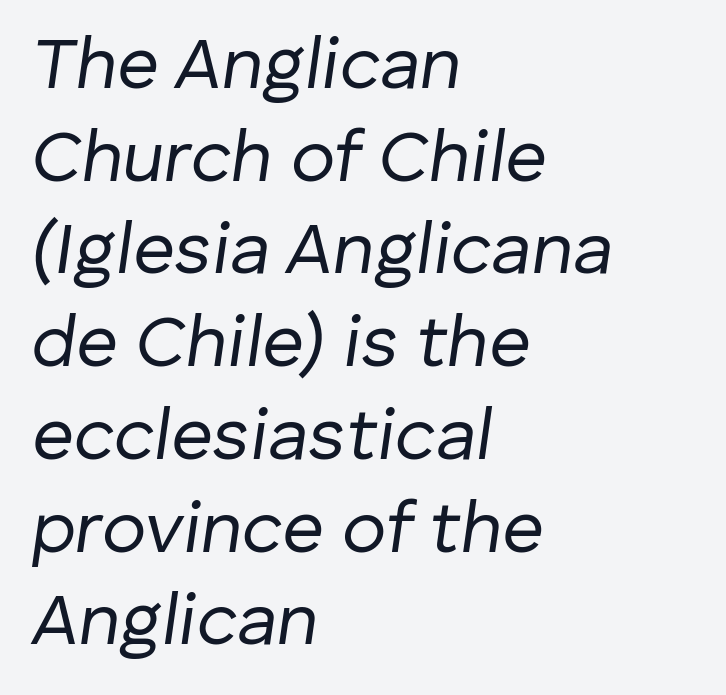
{"italic": "yes", "lean": "right", "slant_degrees": 8, "bold": "no", "weight": "regular", "width": "normal", "stroke_contrast": "low", "x_height": "medium", "monospaced": "no", "underline": "no", "align": "left", "line_spacing": "normal", "line_spacing_ratio": 1.27, "letter_spacing": "normal", "letter_spacing_em": 0.0, "glyph_px": 73}
